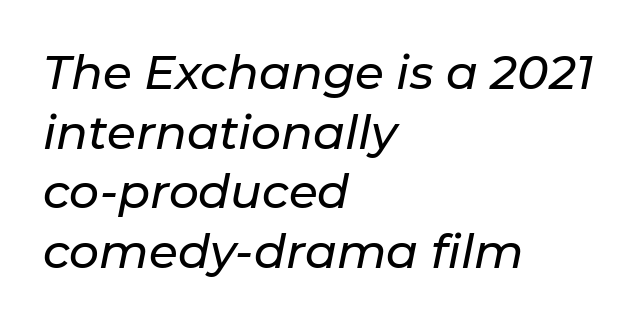
The image shows 47 px text type, italic (leaning right); set left-aligned, normal line spacing (1.27x), normal letter spacing, not underlined; low stroke contrast and a medium x-height.
